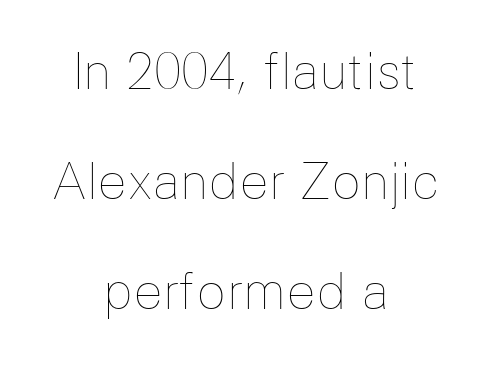
{"italic": "no", "bold": "no", "weight": "thin", "width": "normal", "stroke_contrast": "low", "x_height": "medium", "monospaced": "no", "underline": "no", "align": "center", "line_spacing": "loose", "line_spacing_ratio": 2.24, "letter_spacing": "normal", "letter_spacing_em": 0.0, "glyph_px": 49}
